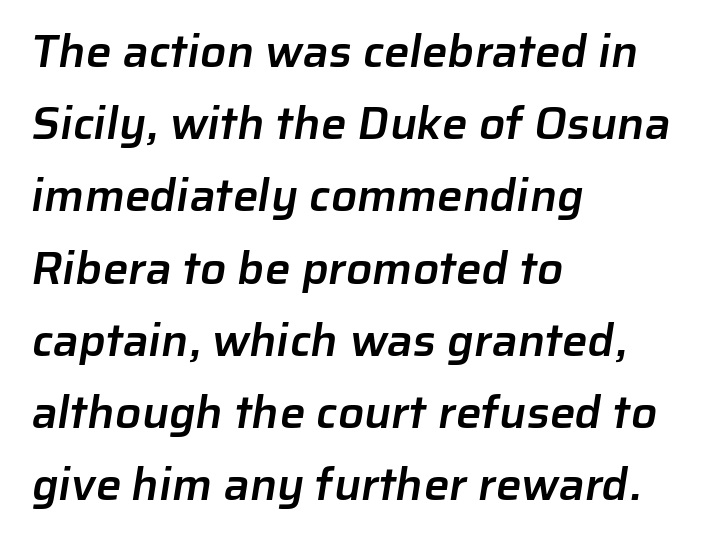
Q: Is the text bold? A: Semi-bold.
Q: Is the typeface a serif or a sans-serif typeface? A: Sans-serif.
Q: Is the text underlined? A: No.
Q: How is the paragraph aligned? A: Left-aligned.
Q: Is the spacing between letters normal or unusually wide? A: Normal.
Q: Is the spacing between lines tight, normal or loose? A: Normal.
Q: Width (condensed, normal, or wide)? A: Normal.
Q: Stroke contrast? A: Low.
Q: x-height? A: Medium.
Q: Monospaced? A: No.
